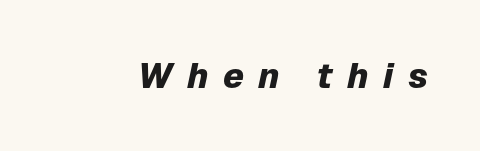
Any mark beneath the type? The region is blank. This is oblique type, the kind used for emphasis or titles. These lines are rendered in a variable-pitch font. How heavy is the stroke? Heavy — this is a bold. Glyph-to-glyph distance is far greater than everyday printed text.
